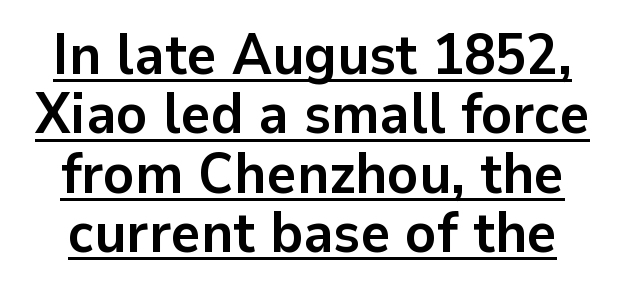
Q: Is the text bold? A: Yes.
Q: Is the text italic (slanted)? A: No, it is upright.
Q: Is the typeface a serif or a sans-serif typeface? A: Sans-serif.
Q: Is the text underlined? A: Yes.
Q: How is the paragraph aligned? A: Centered.
Q: Is the spacing between letters normal or unusually wide? A: Normal.
Q: Is the spacing between lines tight, normal or loose? A: Tight.
Q: Width (condensed, normal, or wide)? A: Normal.
Q: Stroke contrast? A: Low.
Q: x-height? A: Medium.
Q: Monospaced? A: No.
